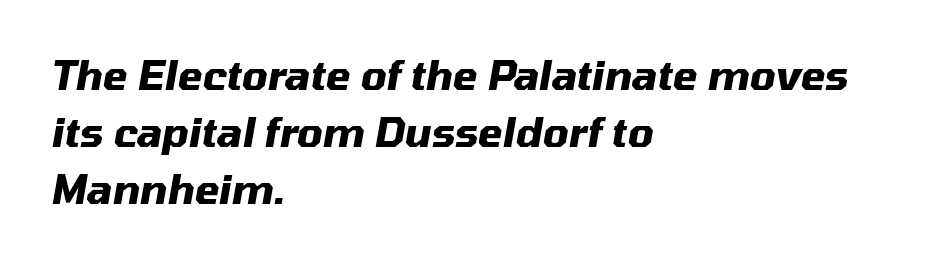
Varying glyph widths throughout — classic text-font behaviour. Check the space under the baseline: it is left empty. Quick note: interline space is typical. In terms of letterspacing, this is plain default setting.
